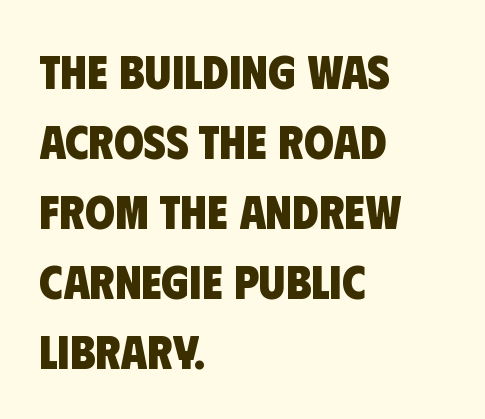
The rendering uses natural spacing where letterforms have individual widths. Is there much room between lines? A standard amount, neither cramped nor airy. Glance below the letters and you will spot only blank space. In terms of letterform style, serifs are entirely absent. Compared with typical body copy, the letter spacing here is the same. Casual observation: everything's shoved over to the left.
